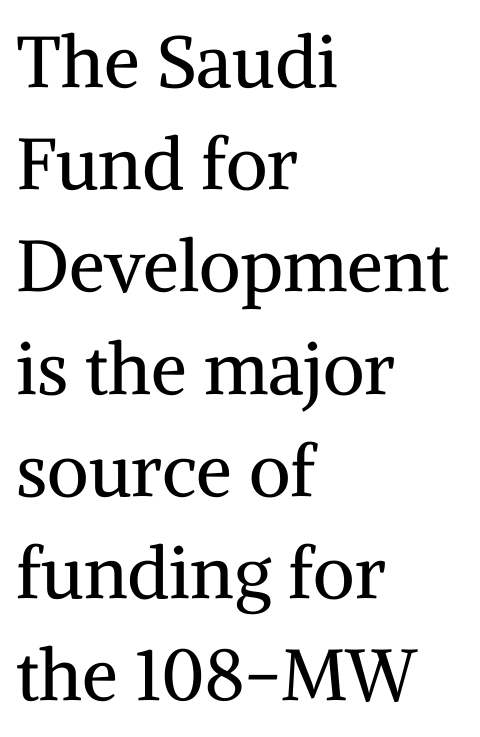
{"serif": "yes", "italic": "no", "bold": "no", "weight": "regular", "width": "normal", "stroke_contrast": "medium", "x_height": "medium", "monospaced": "no", "underline": "no", "align": "left", "line_spacing": "normal", "line_spacing_ratio": 1.42, "letter_spacing": "normal", "letter_spacing_em": 0.0, "glyph_px": 72}
